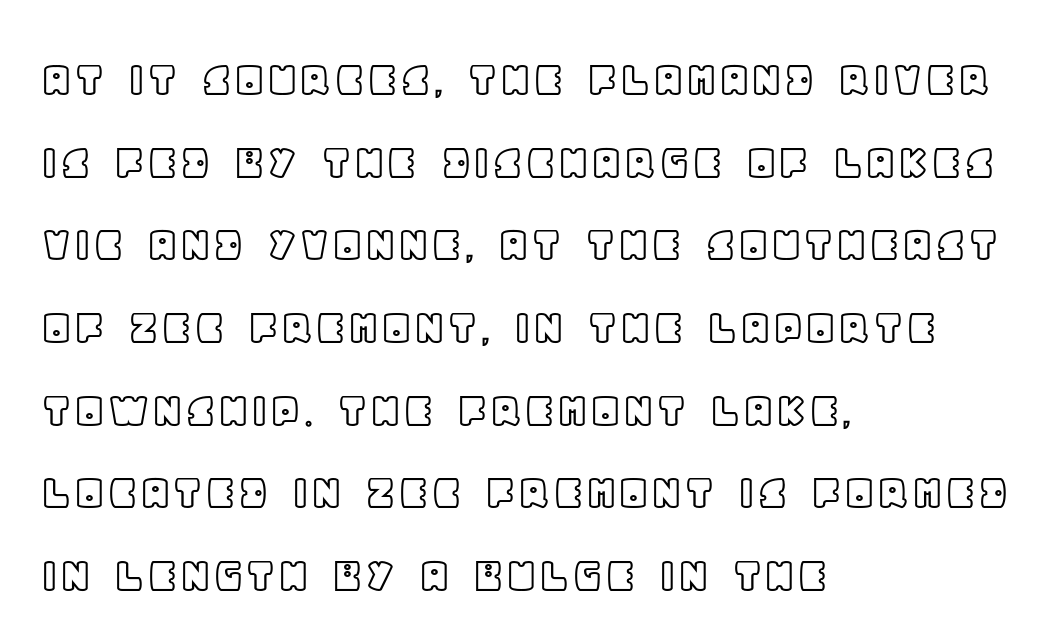
The image shows 53 px text type, upright; set left-aligned, normal line spacing (1.56x), normal letter spacing, not underlined; a large x-height.
